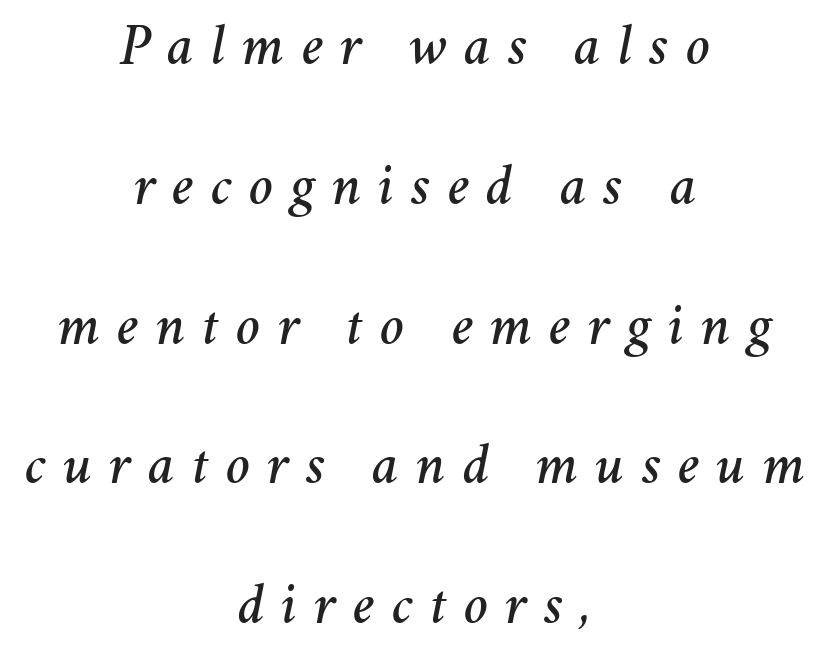
Q: Is the text italic (slanted)? A: Yes, it leans right by about 11 degrees.
Q: Is the text underlined? A: No.
Q: How is the paragraph aligned? A: Centered.
Q: Is the spacing between letters normal or unusually wide? A: Unusually wide.
Q: Is the spacing between lines tight, normal or loose? A: Loose.
Q: Width (condensed, normal, or wide)? A: Normal.
Q: Stroke contrast? A: Medium.
Q: x-height? A: Medium.
Q: Monospaced? A: No.
